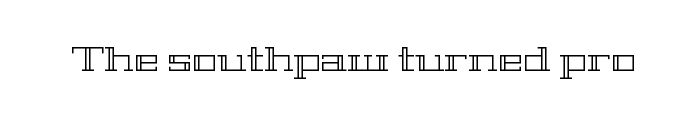
The type is set solid horizontally, with unmodified tracking. Posture: vertical. Lines of text with bare space underneath. Spacing verdict: proportional, widths tailored to each character.
